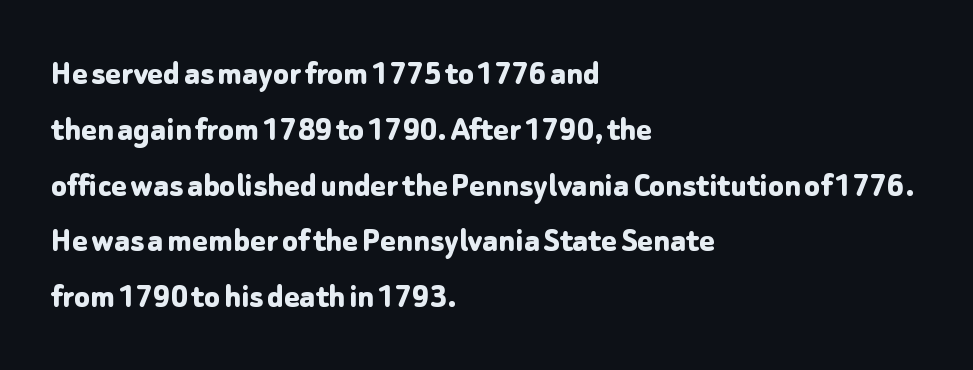
The image shows 36 px bold sans-serif type, upright; set left-aligned, normal line spacing (1.55x), normal letter spacing, not underlined; low stroke contrast and a medium x-height.
